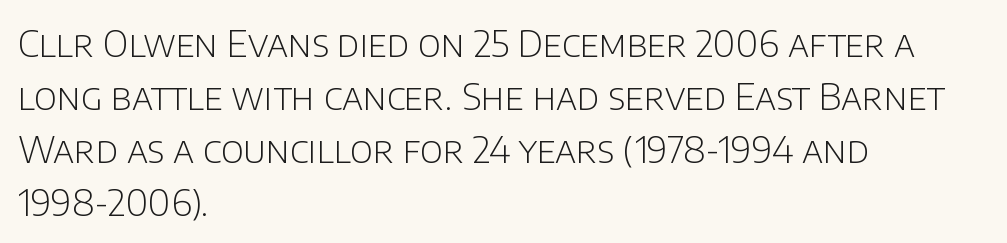
The image shows 37 px light sans-serif type, upright; set left-aligned, normal line spacing (1.43x), normal letter spacing, not underlined; low stroke contrast and a large x-height.
